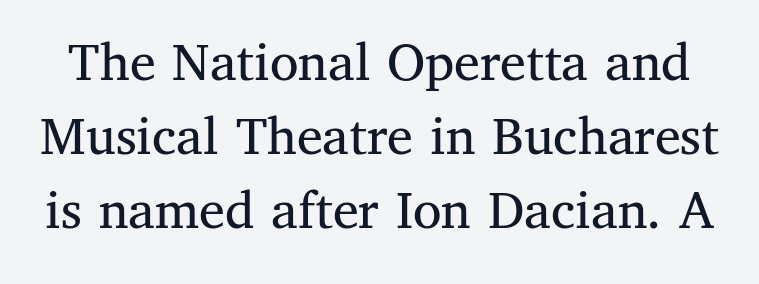
{"serif": "yes", "italic": "no", "bold": "no", "weight": "regular", "width": "normal", "stroke_contrast": "medium", "x_height": "medium", "monospaced": "no", "underline": "no", "line_spacing": "normal", "line_spacing_ratio": 1.28, "letter_spacing": "normal", "letter_spacing_em": 0.0, "glyph_px": 58}
